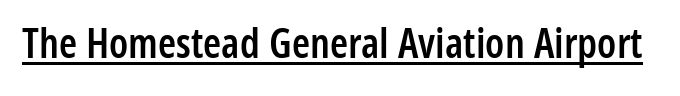
The image shows 41 px semibold, condensed sans-serif type, upright; set normal letter spacing, underlined; low stroke contrast and a medium x-height.
